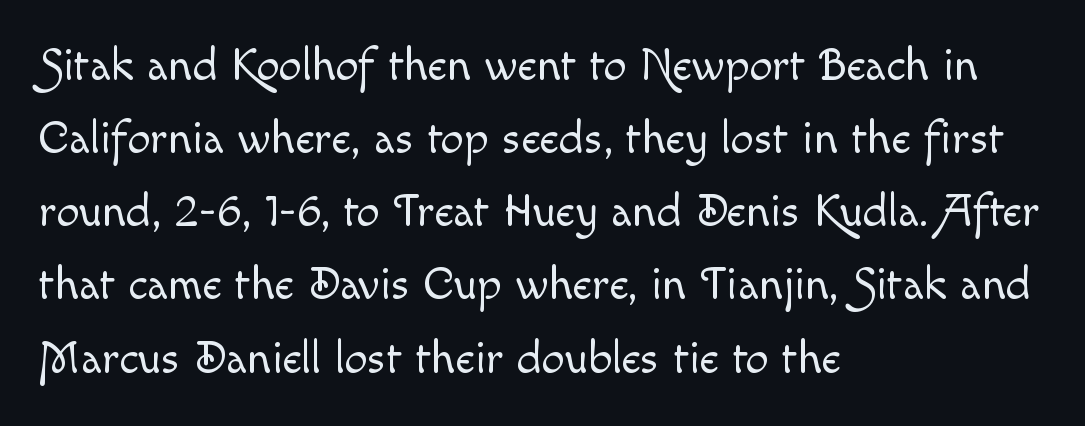
Default kerning and tracking; the words read as compact shapes. Quick note: not italic, upright. Honestly, the row spacing looks completely unremarkable. Rule under the text: the space is simply empty. Caption: face not bold, strokes unweighted.
